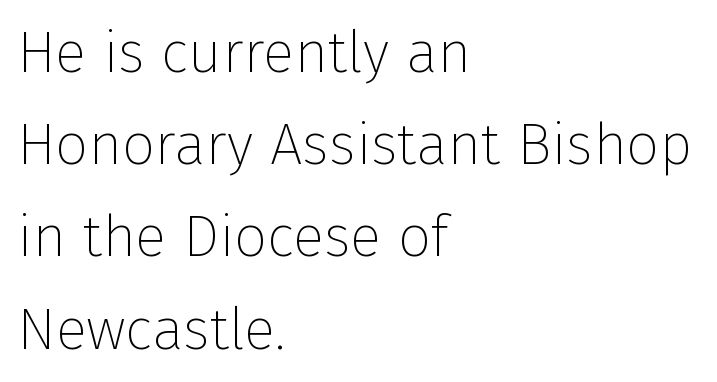
Q: Is the text bold? A: No.
Q: Is the text italic (slanted)? A: No, it is upright.
Q: Is the typeface a serif or a sans-serif typeface? A: Sans-serif.
Q: Is the text underlined? A: No.
Q: How is the paragraph aligned? A: Left-aligned.
Q: Is the spacing between letters normal or unusually wide? A: Normal.
Q: Is the spacing between lines tight, normal or loose? A: Normal.
Q: Width (condensed, normal, or wide)? A: Normal.
Q: Stroke contrast? A: Low.
Q: x-height? A: Medium.
Q: Monospaced? A: No.
